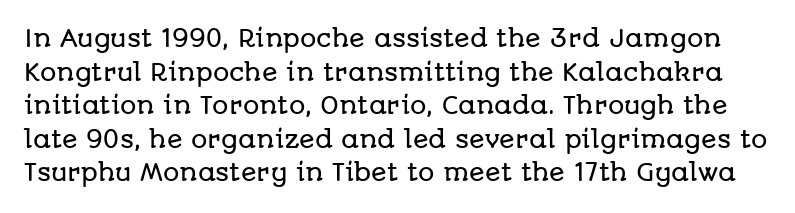
The image shows 23 px text type, upright; set normal line spacing (1.46x), normal letter spacing, not underlined.
